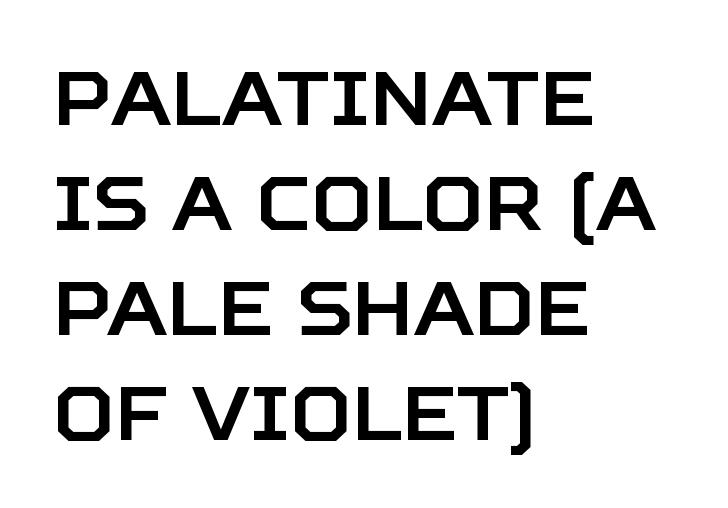
Q: Is the text italic (slanted)? A: No, it is upright.
Q: Is the typeface a serif or a sans-serif typeface? A: Sans-serif.
Q: Is the text underlined? A: No.
Q: How is the paragraph aligned? A: Left-aligned.
Q: Is the spacing between letters normal or unusually wide? A: Normal.
Q: Is the spacing between lines tight, normal or loose? A: Normal.
Q: Width (condensed, normal, or wide)? A: Normal.
Q: Stroke contrast? A: Low.
Q: x-height? A: Large.
Q: Monospaced? A: No.
